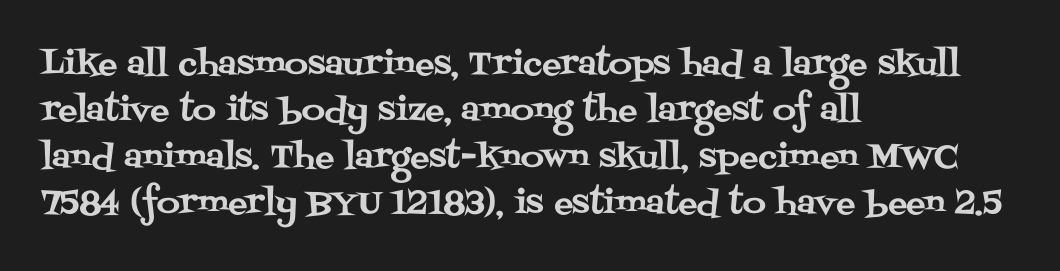
The image shows 32 px serif type, upright; set left-aligned, normal line spacing (1.45x), normal letter spacing, not underlined; medium stroke contrast and a large x-height.
